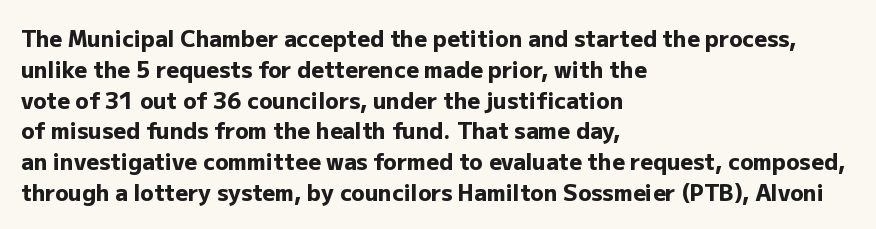
No italicization has been applied; the sample stays upright. The line-height multiplier appears to be the usual default. The face used here has the dense, thick strokes of a bold. Clear beneath every line of the passage. Each word holds together tightly as a unit, with standard inter-letter gaps. The typesetter chose a ragged-right arrangement here.
